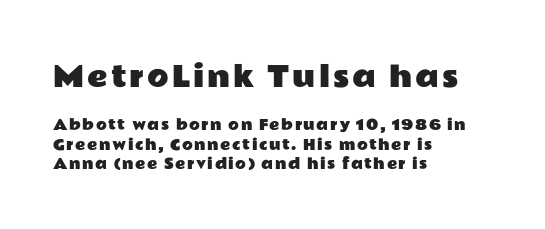
{"serif": "no", "italic": "no", "width": "wide", "stroke_contrast": "low", "x_height": "medium", "monospaced": "no", "underline": "no", "align": "left", "line_spacing": "normal", "line_spacing_ratio": 1.36, "larger_block": "first", "size_ratio": 2.0, "glyph_px": 28}
